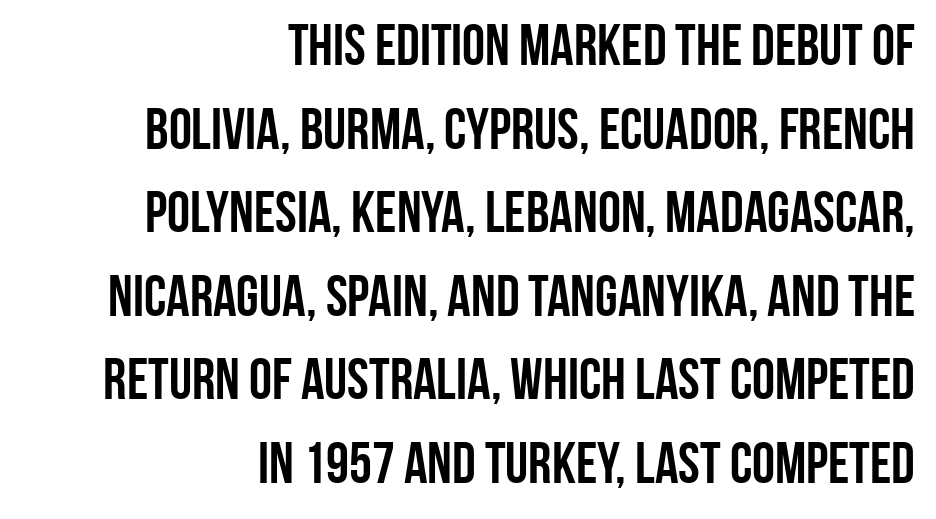
The image shows 58 px semibold, condensed sans-serif type, upright; set right-aligned, normal line spacing (1.44x), normal letter spacing, not underlined; low stroke contrast and a large x-height.
